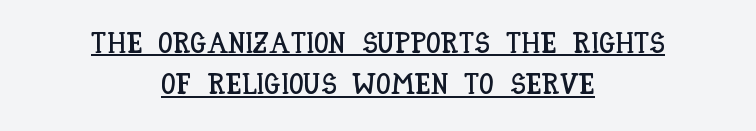
{"italic": "no", "width": "condensed", "stroke_contrast": "low", "x_height": "large", "monospaced": "no", "underline": "yes", "align": "center", "line_spacing": "normal", "line_spacing_ratio": 1.43, "letter_spacing": "normal", "letter_spacing_em": 0.0, "glyph_px": 29}
